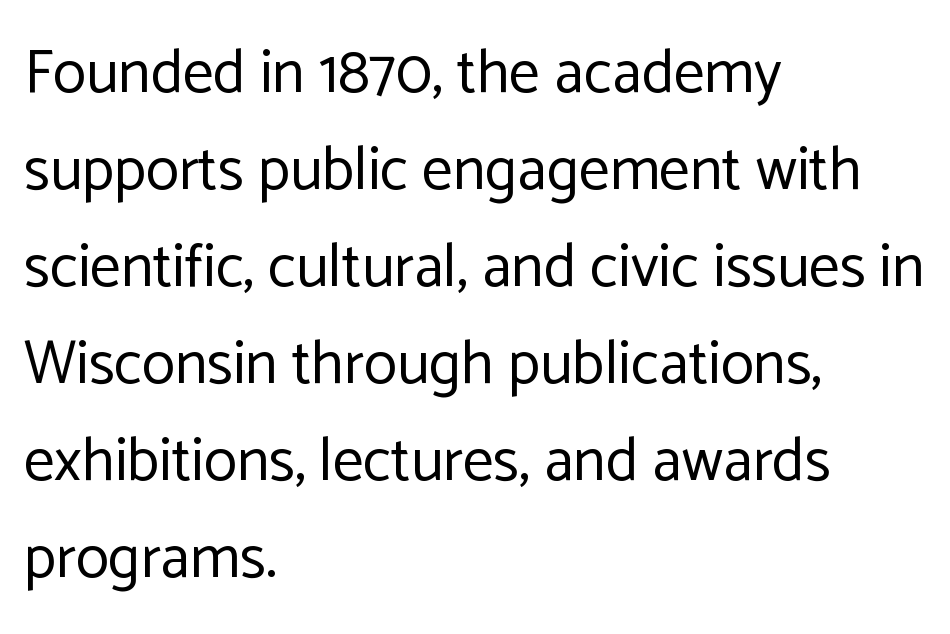
Q: Is the text bold? A: No.
Q: Is the text italic (slanted)? A: No, it is upright.
Q: Is the typeface a serif or a sans-serif typeface? A: Sans-serif.
Q: Is the text underlined? A: No.
Q: How is the paragraph aligned? A: Left-aligned.
Q: Is the spacing between letters normal or unusually wide? A: Normal.
Q: Is the spacing between lines tight, normal or loose? A: Normal.
Q: Width (condensed, normal, or wide)? A: Normal.
Q: Stroke contrast? A: Low.
Q: x-height? A: Medium.
Q: Monospaced? A: No.
